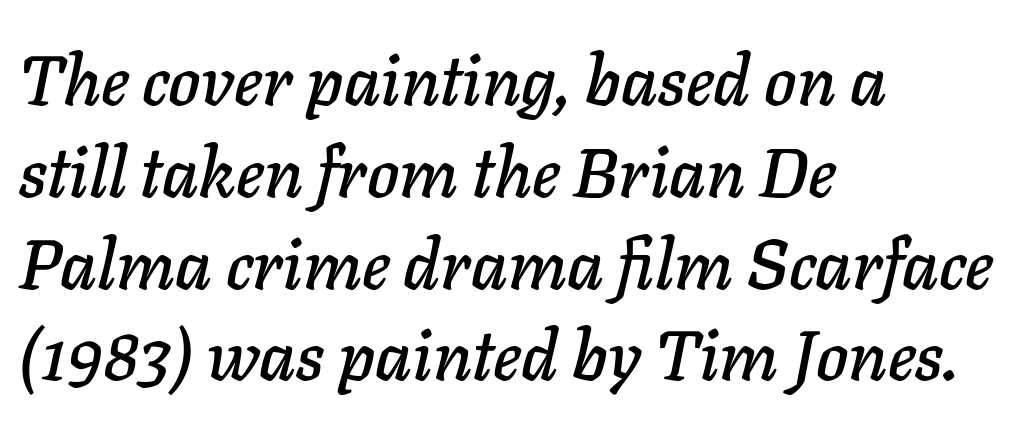
Q: Is the text italic (slanted)? A: Yes, it leans right by about 11 degrees.
Q: Is the text underlined? A: No.
Q: How is the paragraph aligned? A: Left-aligned.
Q: Is the spacing between letters normal or unusually wide? A: Normal.
Q: Is the spacing between lines tight, normal or loose? A: Normal.
Q: Width (condensed, normal, or wide)? A: Normal.
Q: Stroke contrast? A: Low.
Q: x-height? A: Medium.
Q: Monospaced? A: No.
